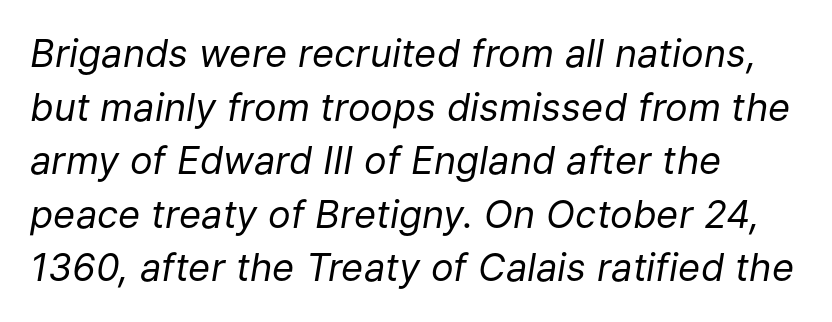
Stroke mass is kept to a normal reading level or below. Words float on clear page, feet unadorned. This sample is left-justified, so line endings fall wherever the words run out. Leading matches the norm, producing a regular column. A typesetter would call this zero additional tracking. A typesetter would mark this as italic.
